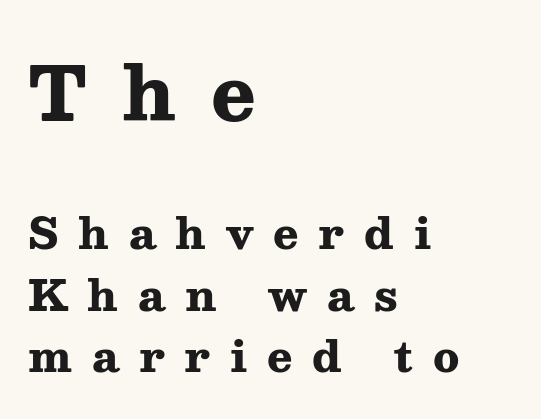
Q: Is the text bold? A: Yes.
Q: Is the text italic (slanted)? A: No, it is upright.
Q: Is the typeface a serif or a sans-serif typeface? A: Serif.
Q: Is the text underlined? A: No.
Q: How is the paragraph aligned? A: Left-aligned.
Q: Is the spacing between letters normal or unusually wide? A: Unusually wide.
Q: Is the spacing between lines tight, normal or loose? A: Normal.
Q: Which block of text is set in a larger size, the first (top) or the second (bottom)? A: The first (top) one.
Q: Width (condensed, normal, or wide)? A: Wide.
Q: Stroke contrast? A: Medium.
Q: x-height? A: Medium.
Q: Monospaced? A: No.
